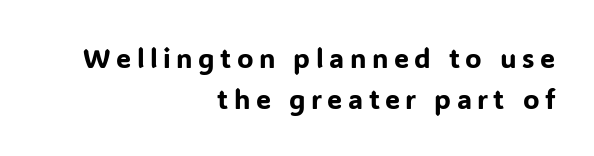
{"italic": "no", "underline": "no", "align": "right", "line_spacing": "normal", "line_spacing_ratio": 1.51, "letter_spacing": "wide", "letter_spacing_em": 0.2, "glyph_px": 27}
